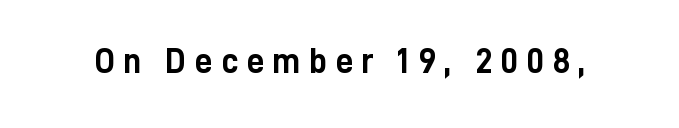
The image shows 35 px semibold, condensed sans-serif type, upright; set unusually wide letter spacing (+0.23 em), not underlined; low stroke contrast and a medium x-height.
